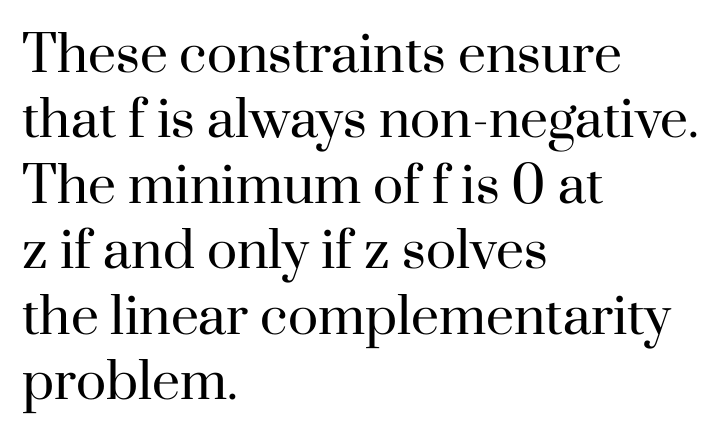
The image shows 50 px regular-weight serif type, upright; set left-aligned, normal line spacing (1.31x), normal letter spacing, not underlined; high stroke contrast and a small x-height.
